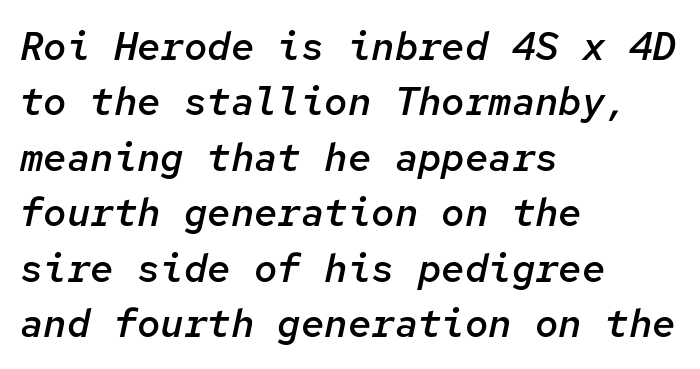
The passage shown is typed in a monospace face where columns stay perfectly aligned. Inter-character spacing is left at the font's built-in metrics. A semibold gives these letters moderate extra thickness, short of bold. Quick note: italic. All the whitespace from short lines collects on the right. One glance says typical: line gaps are just what's usual.
